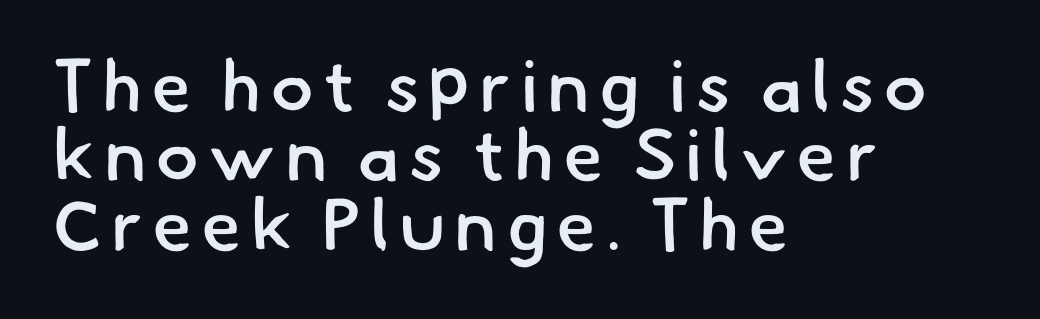
Q: Is the text bold? A: Semi-bold.
Q: Is the typeface a serif or a sans-serif typeface? A: Sans-serif.
Q: Is the text underlined? A: No.
Q: How is the paragraph aligned? A: Left-aligned.
Q: Is the spacing between lines tight, normal or loose? A: Tight.
Q: Width (condensed, normal, or wide)? A: Normal.
Q: Stroke contrast? A: Low.
Q: x-height? A: Small.
Q: Monospaced? A: No.
